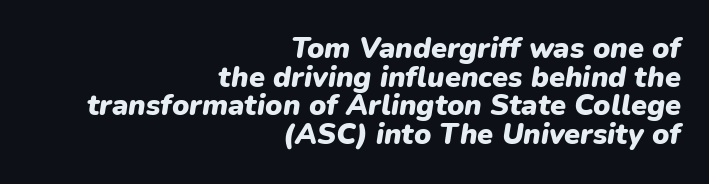
Has an underline been added? It has not. An italicized treatment has been applied to the whole sample. In terms of leading, this rendering errs on the cramped side. What stands out about the letter spacing? Nothing — it is the standard amount. The passage shown is emphatically bold.
